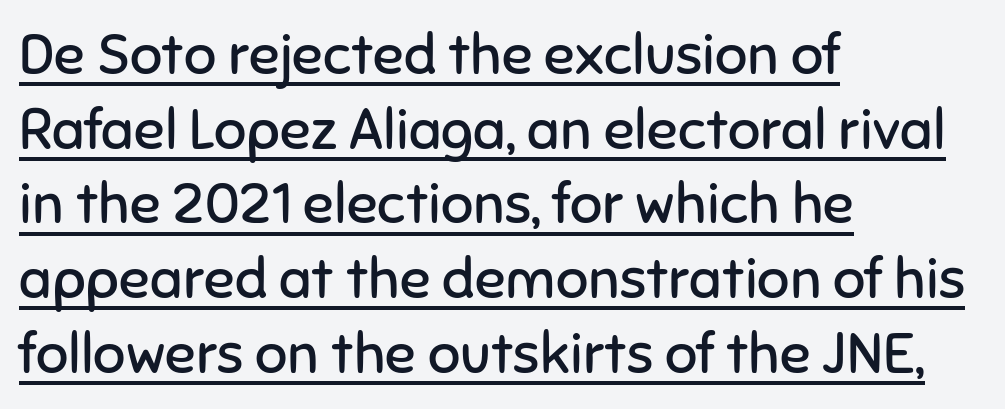
Proportional: the letters do not fall into vertical columns. Nope, no serifs anywhere on these letters. It's the straight-up-and-down kind of type. Students, observe: this is what conventionally led text looks like.
